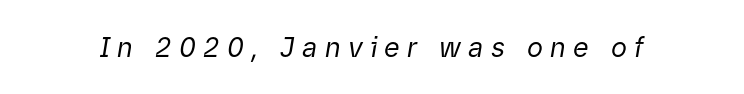
{"italic": "yes", "lean": "right", "slant_degrees": 9, "bold": "no", "underline": "no", "letter_spacing": "wide", "letter_spacing_em": 0.27, "glyph_px": 27}
